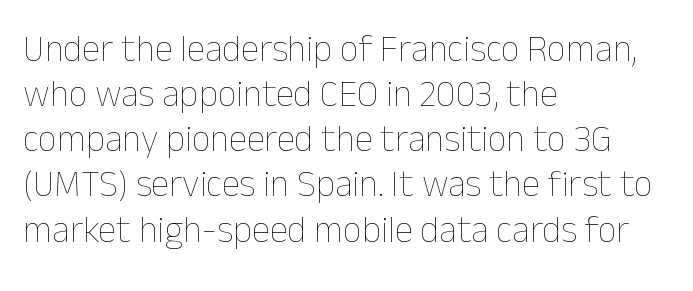
Q: Is the text bold? A: No.
Q: Is the text italic (slanted)? A: No, it is upright.
Q: Is the text underlined? A: No.
Q: How is the paragraph aligned? A: Left-aligned.
Q: Is the spacing between letters normal or unusually wide? A: Normal.
Q: Width (condensed, normal, or wide)? A: Normal.
Q: Stroke contrast? A: Low.
Q: x-height? A: Medium.
Q: Monospaced? A: No.
